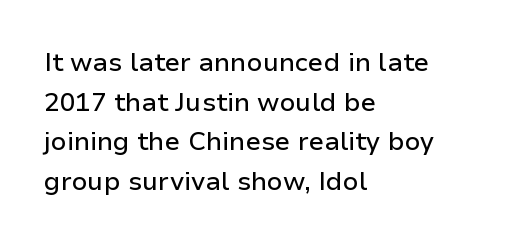
Q: Is the text italic (slanted)? A: No, it is upright.
Q: Is the text underlined? A: No.
Q: How is the paragraph aligned? A: Left-aligned.
Q: Is the spacing between letters normal or unusually wide? A: Normal.
Q: Is the spacing between lines tight, normal or loose? A: Normal.
